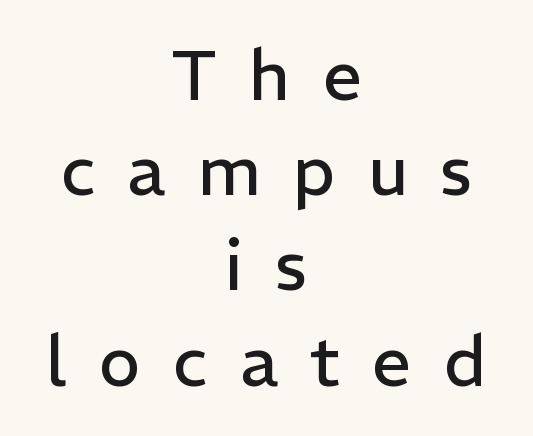
The gap between lines stays unmarked. Each stroke keeps to a modest, everyday thickness or less. Regarding leading, the lines here are spaced in the standard way. The rendering positions every line midway between the sides. Here the designer chose a conventional face with non-uniform glyph widths.
